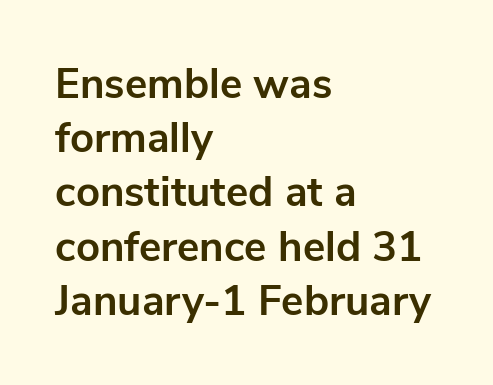
In terms of letterform style, serifs are entirely absent. Vertical strokes here are truly vertical. The designer left line spacing at the default. Underlining? Definitely not there. Proportional: the letters do not fall into vertical columns. Spacing between characters is what you'd get straight out of the box.
